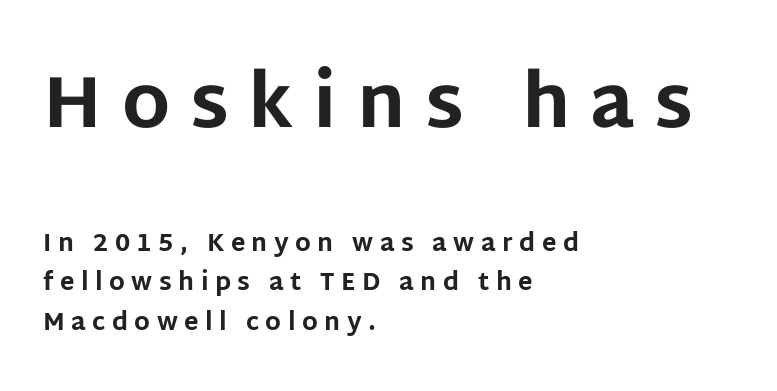
The image shows 73 px bold sans-serif type, upright; set left-aligned, normal line spacing (1.66x), unusually wide letter spacing (+0.27 em), not underlined; the first (top) block is 3.04x larger; low stroke contrast and a large x-height.
